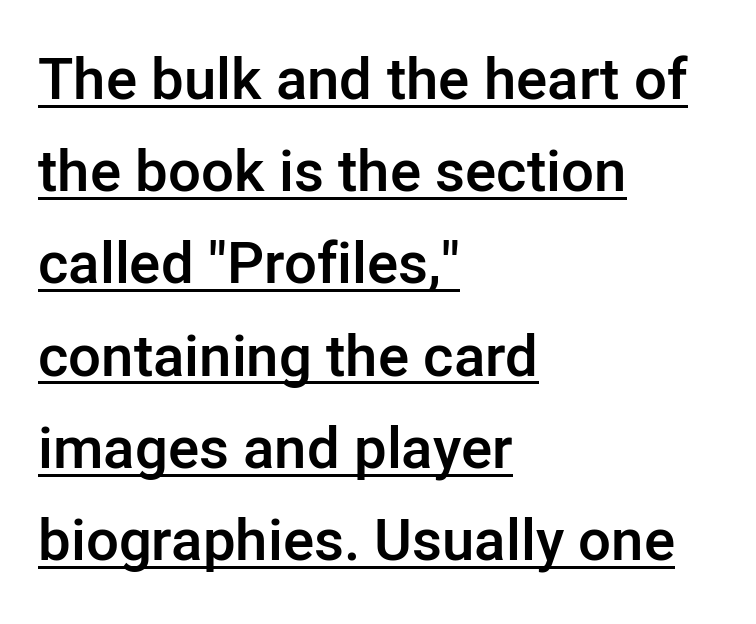
Q: Is the text bold? A: Semi-bold.
Q: Is the text italic (slanted)? A: No, it is upright.
Q: Is the typeface a serif or a sans-serif typeface? A: Sans-serif.
Q: Is the text underlined? A: Yes.
Q: How is the paragraph aligned? A: Left-aligned.
Q: Is the spacing between letters normal or unusually wide? A: Normal.
Q: Is the spacing between lines tight, normal or loose? A: Normal.
Q: Width (condensed, normal, or wide)? A: Normal.
Q: Stroke contrast? A: Low.
Q: x-height? A: Medium.
Q: Monospaced? A: No.
